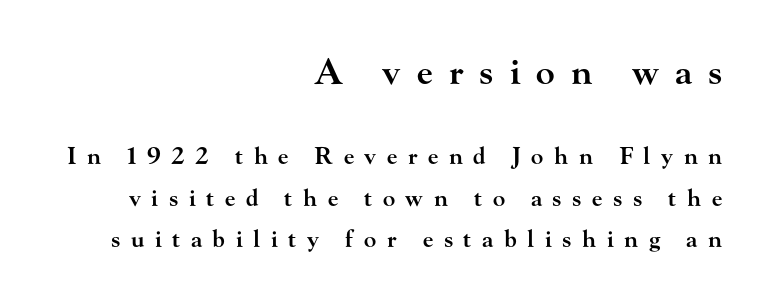
Characters remain perfectly vertical along every line. You get the large type first, then a drop to smaller type. This sample has the flowing, uneven cadence of proportional lettering. Students, note that the glyphs here are deliberately spaced far apart.
